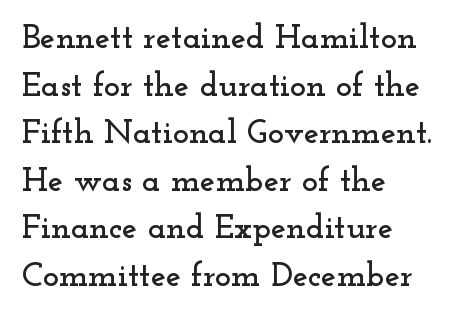
The image shows 34 px wide serif type, upright; set left-aligned, normal line spacing (1.4x), normal letter spacing, not underlined; low stroke contrast and a small x-height.
